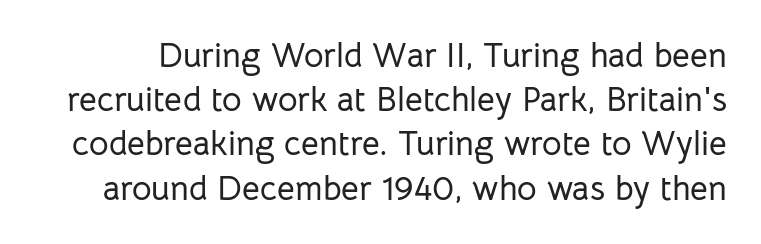
{"serif": "no", "italic": "no", "width": "normal", "stroke_contrast": "low", "x_height": "medium", "monospaced": "no", "underline": "no", "line_spacing": "normal", "line_spacing_ratio": 1.3, "letter_spacing": "normal", "letter_spacing_em": 0.0, "glyph_px": 34}
